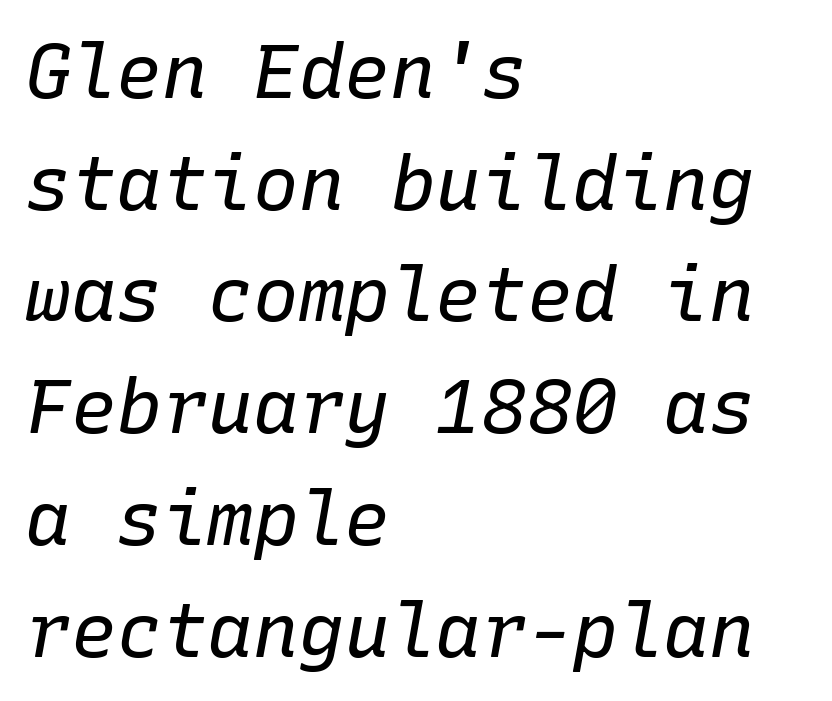
{"italic": "yes", "lean": "right", "slant_degrees": 10, "bold": "no", "weight": "regular", "width": "normal", "stroke_contrast": "low", "x_height": "medium", "monospaced": "yes", "underline": "no", "align": "left", "line_spacing": "normal", "line_spacing_ratio": 1.47, "letter_spacing": "normal", "letter_spacing_em": 0.0, "glyph_px": 76}
